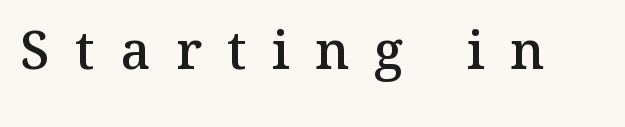
{"serif": "yes", "italic": "no", "bold": "semi", "weight": "semibold", "width": "normal", "stroke_contrast": "medium", "x_height": "medium", "monospaced": "no", "underline": "no", "letter_spacing": "wide", "letter_spacing_em": 0.48, "glyph_px": 53}
